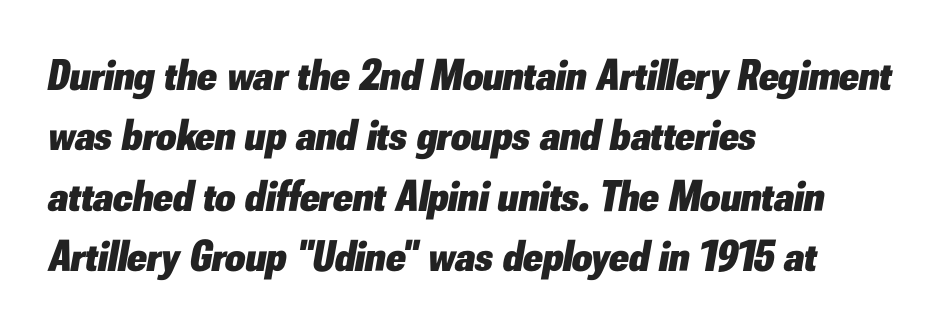
{"italic": "yes", "lean": "right", "slant_degrees": 10, "bold": "yes", "weight": "heavy", "width": "normal", "stroke_contrast": "low", "x_height": "small", "monospaced": "no", "underline": "no", "align": "left", "line_spacing": "normal", "line_spacing_ratio": 1.37, "letter_spacing": "normal", "letter_spacing_em": 0.0, "glyph_px": 44}
